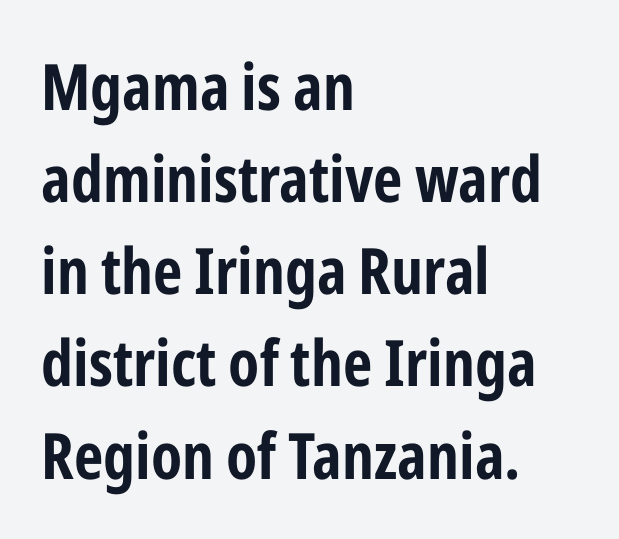
Italic: no, the glyphs are upright roman. Varying glyph widths throughout — classic text-font behaviour. What stands out about the letter spacing? Nothing — it is the standard amount. A student would call this left alignment; a typographer would say flush left, rag right.
